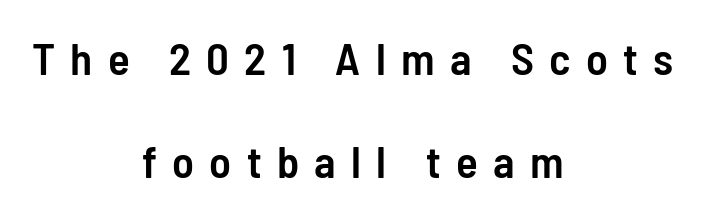
Q: Is the text bold? A: Semi-bold.
Q: Is the text italic (slanted)? A: No, it is upright.
Q: Is the typeface a serif or a sans-serif typeface? A: Sans-serif.
Q: Is the text underlined? A: No.
Q: How is the paragraph aligned? A: Centered.
Q: Is the spacing between letters normal or unusually wide? A: Unusually wide.
Q: Is the spacing between lines tight, normal or loose? A: Loose.
Q: Width (condensed, normal, or wide)? A: Condensed.
Q: Stroke contrast? A: Low.
Q: x-height? A: Medium.
Q: Monospaced? A: No.
